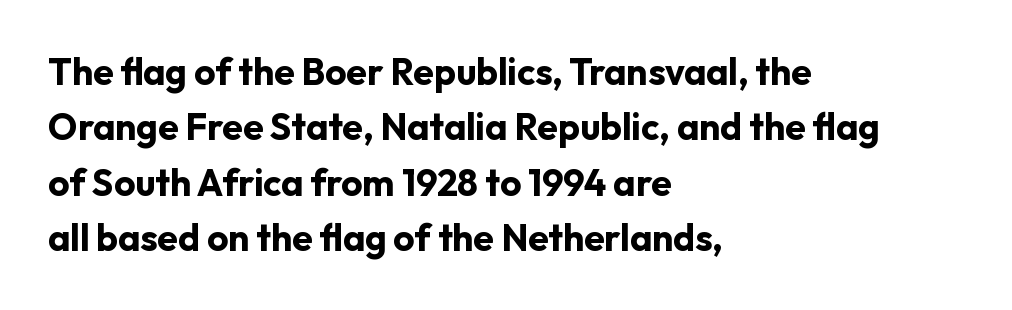
The type sits square on the baseline with zero lean. Here the designer chose a conventional face with non-uniform glyph widths. A student would call this left alignment; a typographer would say flush left, rag right. Each letter's strokes conclude bluntly, with no projecting serifs.
